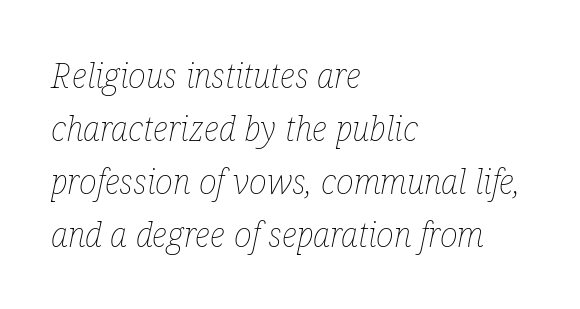
Q: Is the text bold? A: No.
Q: Is the text italic (slanted)? A: Yes, it leans right by about 12 degrees.
Q: Is the text underlined? A: No.
Q: How is the paragraph aligned? A: Left-aligned.
Q: Is the spacing between letters normal or unusually wide? A: Normal.
Q: Is the spacing between lines tight, normal or loose? A: Normal.
Q: Width (condensed, normal, or wide)? A: Condensed.
Q: Stroke contrast? A: Low.
Q: x-height? A: Medium.
Q: Monospaced? A: No.
